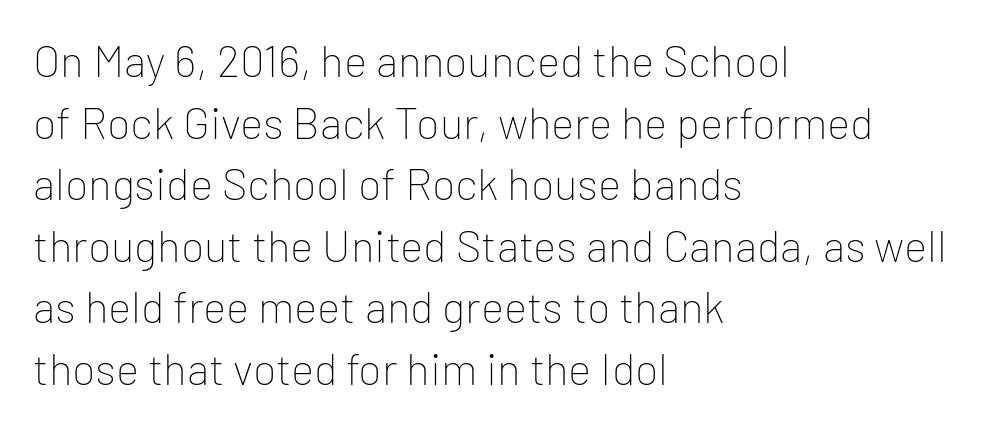
{"serif": "no", "italic": "no", "bold": "no", "weight": "thin", "width": "normal", "stroke_contrast": "low", "x_height": "medium", "monospaced": "no", "underline": "no", "align": "left", "line_spacing": "normal", "line_spacing_ratio": 1.4, "letter_spacing": "normal", "letter_spacing_em": 0.0, "glyph_px": 44}
